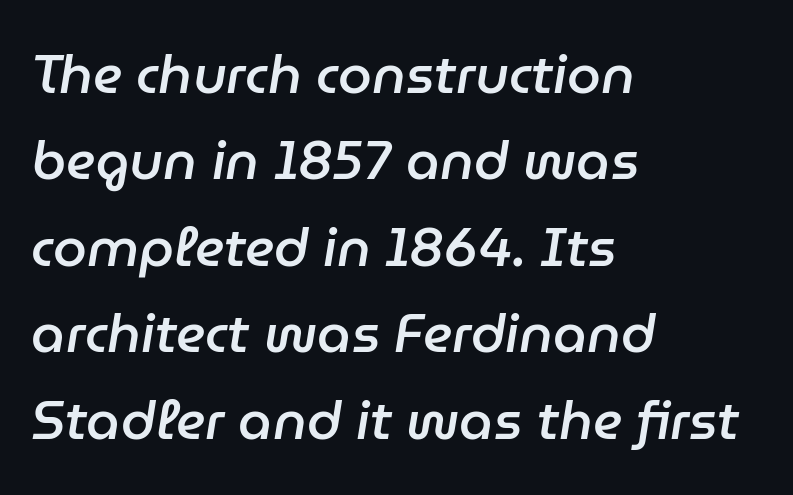
Q: Is the text bold? A: Semi-bold.
Q: Is the text italic (slanted)? A: Yes, it leans right by about 9 degrees.
Q: Is the text underlined? A: No.
Q: How is the paragraph aligned? A: Left-aligned.
Q: Is the spacing between letters normal or unusually wide? A: Normal.
Q: Is the spacing between lines tight, normal or loose? A: Normal.
Q: Width (condensed, normal, or wide)? A: Normal.
Q: Stroke contrast? A: Low.
Q: x-height? A: Medium.
Q: Monospaced? A: No.
